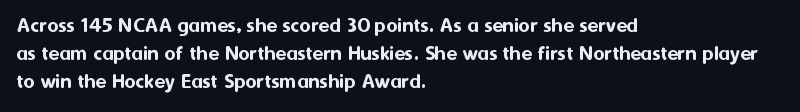
Q: Is the text italic (slanted)? A: No, it is upright.
Q: Is the text underlined? A: No.
Q: How is the paragraph aligned? A: Left-aligned.
Q: Is the spacing between letters normal or unusually wide? A: Normal.
Q: Is the spacing between lines tight, normal or loose? A: Normal.
